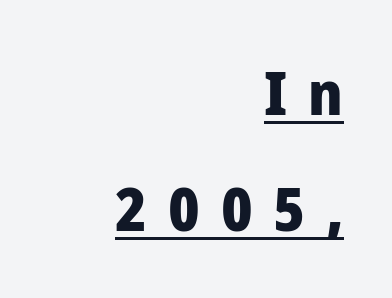
Each line ends at the same right margin while the left side varies. The letterforms stand isolated, each surrounded by extra space. Thick stems and heavy bowls — unmistakably bold. Each line of the rendering has a horizontal stroke beneath the glyphs.
